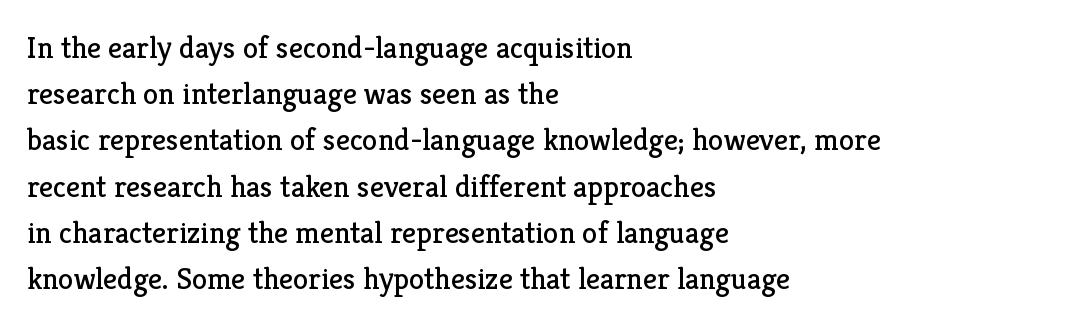
Check under the words: just untouched page. Upright lettering throughout. Here the designer chose a conventional face with non-uniform glyph widths. The face used here is seriffed, in the tradition of book romans. Interline gaps are of average width in this sample.
